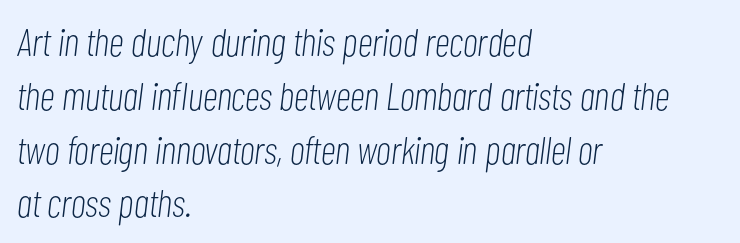
These lines sit exactly where default settings would place them. Slanted lettering throughout. Glyph-to-glyph distance matches everyday printed text. The rendering uses natural spacing where letterforms have individual widths. No extra ink here — the face is not bold.
